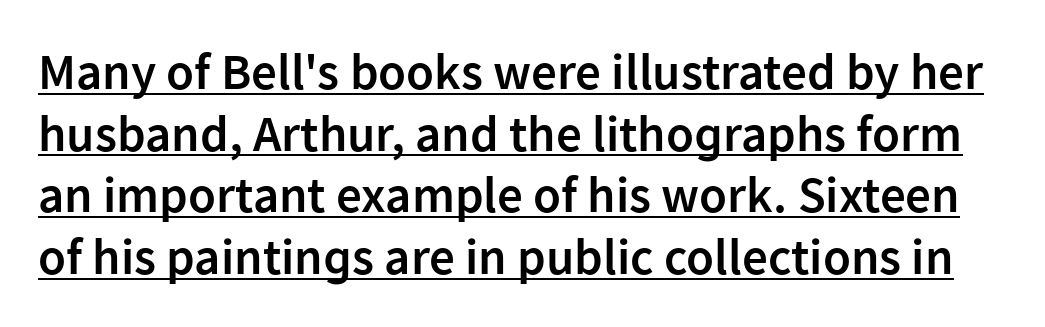
{"serif": "no", "italic": "no", "bold": "semi", "weight": "semibold", "width": "normal", "stroke_contrast": "low", "x_height": "medium", "monospaced": "no", "underline": "yes", "line_spacing_ratio": 1.21, "letter_spacing": "normal", "letter_spacing_em": 0.0, "glyph_px": 51}
